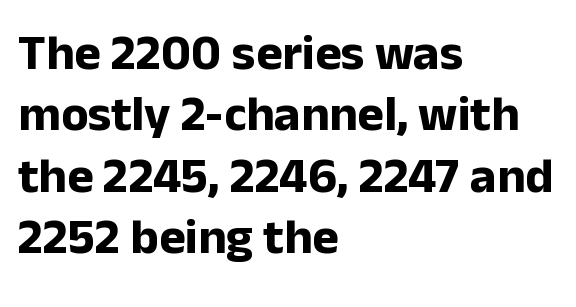
It's the straight-up-and-down kind of type. I'd describe the lettering as bold — thick and assertive. Alignment: flush left. Think of a printed novel: that variable character pitch is what you see here. The face used here is a sans, in the tradition of grotesques and geometrics. This rendering features lettering with no underline.
